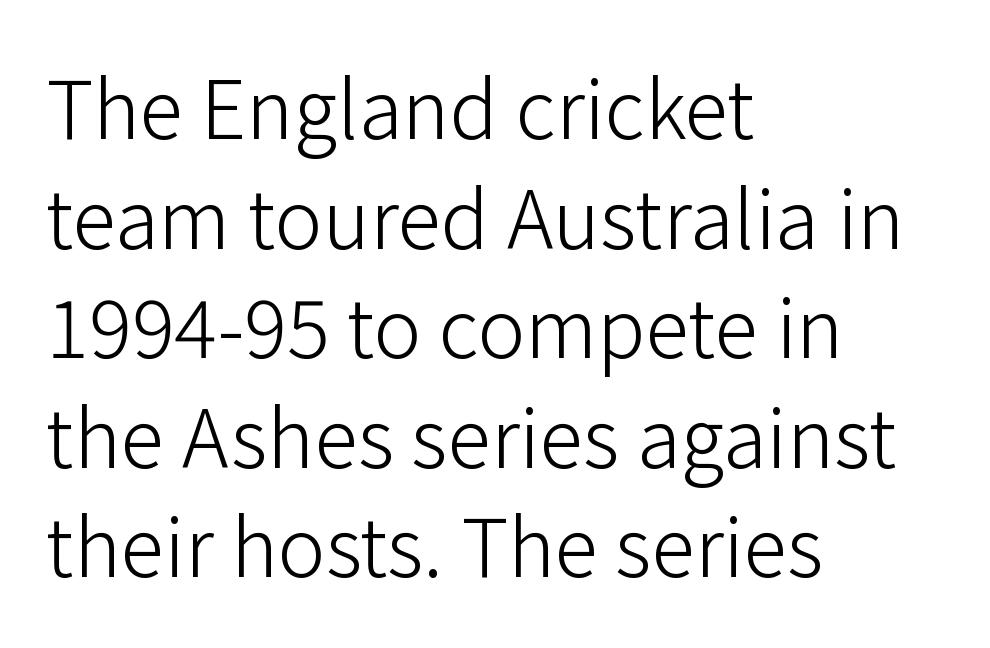
{"serif": "no", "italic": "no", "bold": "no", "weight": "light", "width": "normal", "stroke_contrast": "low", "x_height": "medium", "monospaced": "no", "underline": "no", "align": "left", "line_spacing": "normal", "line_spacing_ratio": 1.37, "letter_spacing": "normal", "letter_spacing_em": 0.0, "glyph_px": 80}
